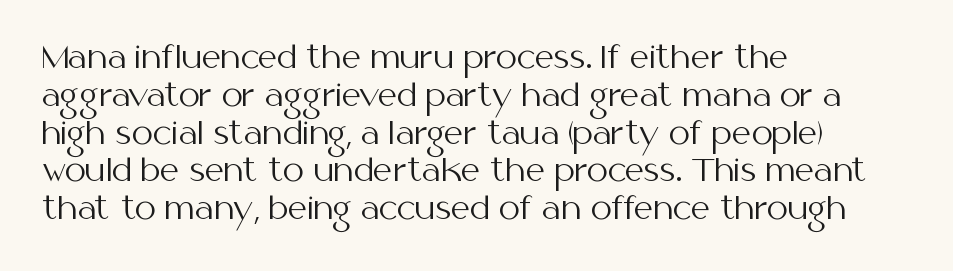
The image shows 30 px regular-weight sans-serif type, upright; set left-aligned, normal line spacing (1.26x), normal letter spacing, not underlined; medium stroke contrast and a medium x-height.
